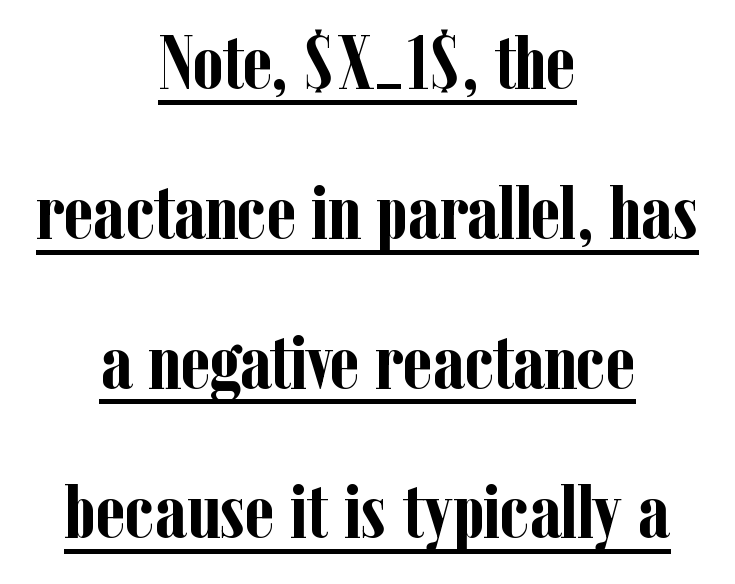
Somebody hit Ctrl+U on this one — the words are underlined. Characters remain perfectly vertical along every line. Each word holds together tightly as a unit, with standard inter-letter gaps. The typesetter chose a symmetrical, centered arrangement here. In terms of letterform style, serifs are clearly present.
